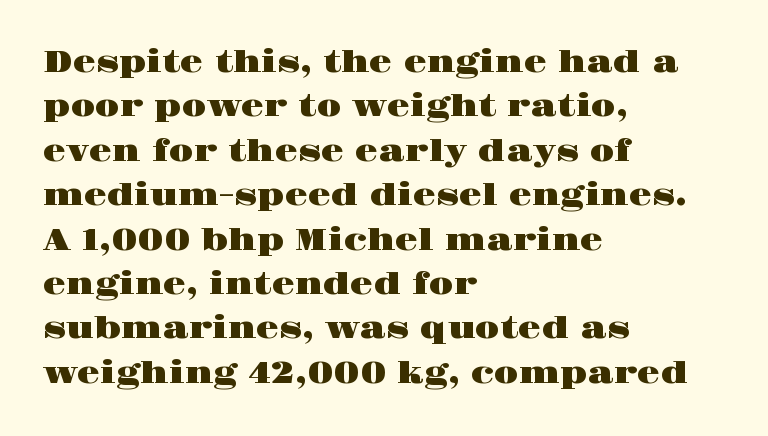
The image shows 30 px wide serif type, upright; set left-aligned, normal line spacing (1.48x), normal letter spacing, not underlined; high stroke contrast and a large x-height.
